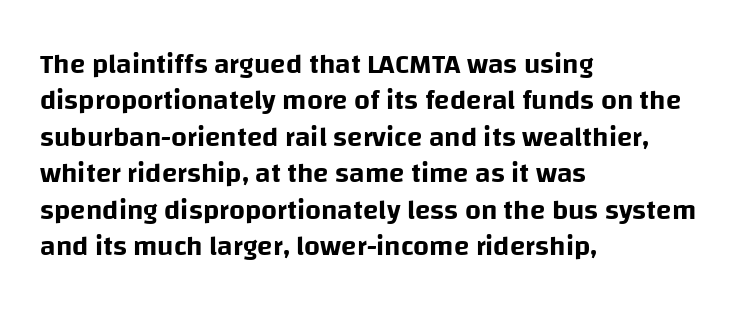
Q: Is the text italic (slanted)? A: No, it is upright.
Q: Is the typeface a serif or a sans-serif typeface? A: Sans-serif.
Q: Is the text underlined? A: No.
Q: How is the paragraph aligned? A: Left-aligned.
Q: Is the spacing between letters normal or unusually wide? A: Normal.
Q: Is the spacing between lines tight, normal or loose? A: Normal.
Q: Width (condensed, normal, or wide)? A: Normal.
Q: Stroke contrast? A: Low.
Q: x-height? A: Large.
Q: Monospaced? A: No.
